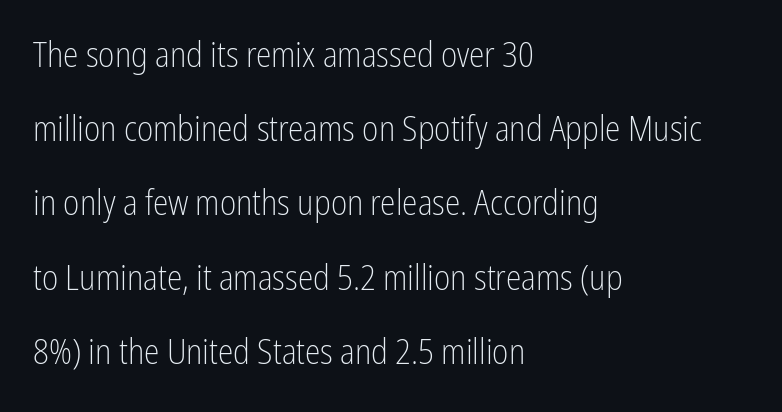
Q: Is the text bold? A: No.
Q: Is the text italic (slanted)? A: No, it is upright.
Q: Is the typeface a serif or a sans-serif typeface? A: Sans-serif.
Q: Is the text underlined? A: No.
Q: How is the paragraph aligned? A: Left-aligned.
Q: Is the spacing between letters normal or unusually wide? A: Normal.
Q: Is the spacing between lines tight, normal or loose? A: Loose.
Q: Width (condensed, normal, or wide)? A: Condensed.
Q: Stroke contrast? A: Low.
Q: x-height? A: Medium.
Q: Monospaced? A: No.
